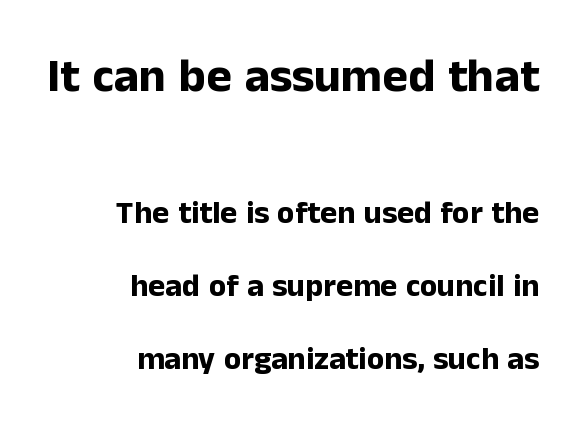
{"serif": "no", "italic": "no", "bold": "yes", "weight": "bold", "width": "normal", "stroke_contrast": "low", "x_height": "medium", "monospaced": "no", "underline": "no", "align": "right", "line_spacing": "loose", "line_spacing_ratio": 2.28, "letter_spacing": "normal", "letter_spacing_em": 0.0, "larger_block": "first", "size_ratio": 1.5, "glyph_px": 48}
